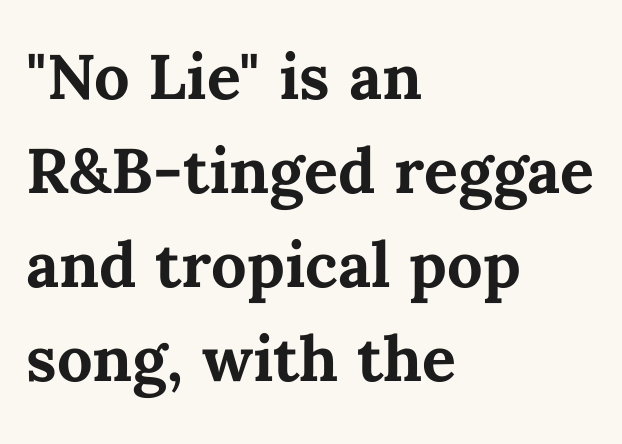
In terms of leading, this rendering sits right in the middle. Letters rest on an invisible, unmarked baseline. Left-aligned paragraph, ragged on the right. The rendering keeps characters at their native spacing. The lettering holds an erect, upright posture throughout.
